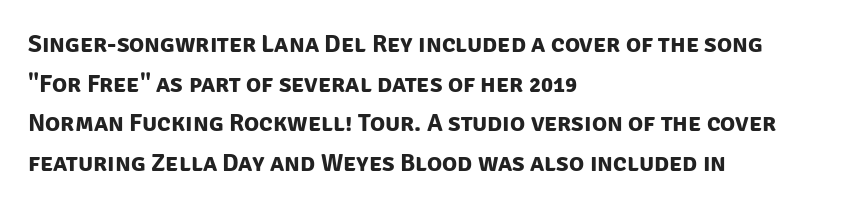
The image shows 25 px bold type; set left-aligned, normal line spacing (1.59x), normal letter spacing, not underlined.
